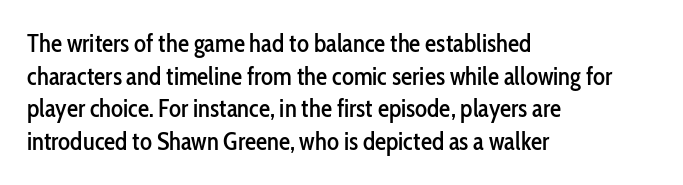
{"italic": "no", "underline": "no", "align": "left", "line_spacing": "normal", "line_spacing_ratio": 1.31, "letter_spacing": "normal", "letter_spacing_em": 0.0, "glyph_px": 25}
